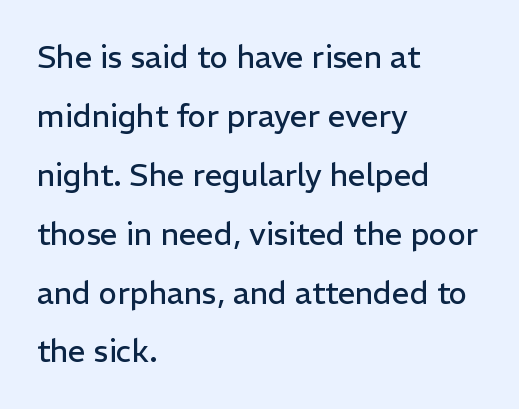
Q: Is the text bold? A: No.
Q: Is the text italic (slanted)? A: No, it is upright.
Q: Is the typeface a serif or a sans-serif typeface? A: Sans-serif.
Q: Is the text underlined? A: No.
Q: How is the paragraph aligned? A: Left-aligned.
Q: Is the spacing between letters normal or unusually wide? A: Normal.
Q: Is the spacing between lines tight, normal or loose? A: Loose.
Q: Width (condensed, normal, or wide)? A: Normal.
Q: Stroke contrast? A: Low.
Q: x-height? A: Medium.
Q: Monospaced? A: No.
